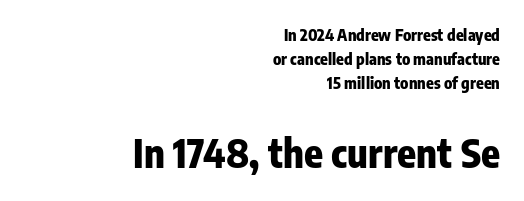
{"serif": "no", "italic": "no", "bold": "yes", "weight": "heavy", "width": "condensed", "stroke_contrast": "low", "x_height": "medium", "monospaced": "no", "underline": "no", "align": "right", "line_spacing": "normal", "line_spacing_ratio": 1.49, "letter_spacing": "normal", "letter_spacing_em": 0.0, "larger_block": "second", "size_ratio": 2.44, "glyph_px": 39}
